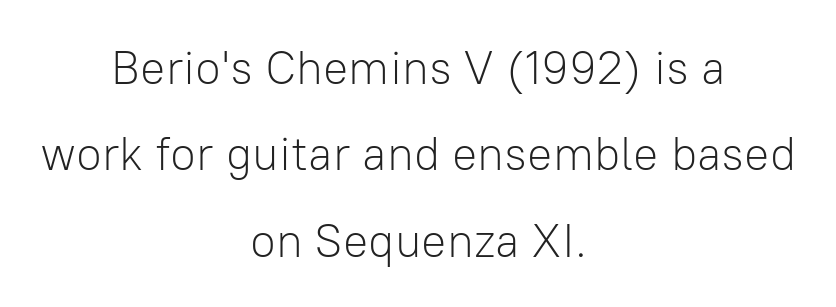
Q: Is the text bold? A: No.
Q: Is the text italic (slanted)? A: No, it is upright.
Q: Is the typeface a serif or a sans-serif typeface? A: Sans-serif.
Q: Is the text underlined? A: No.
Q: How is the paragraph aligned? A: Centered.
Q: Is the spacing between letters normal or unusually wide? A: Normal.
Q: Width (condensed, normal, or wide)? A: Normal.
Q: Stroke contrast? A: Low.
Q: x-height? A: Medium.
Q: Monospaced? A: No.
